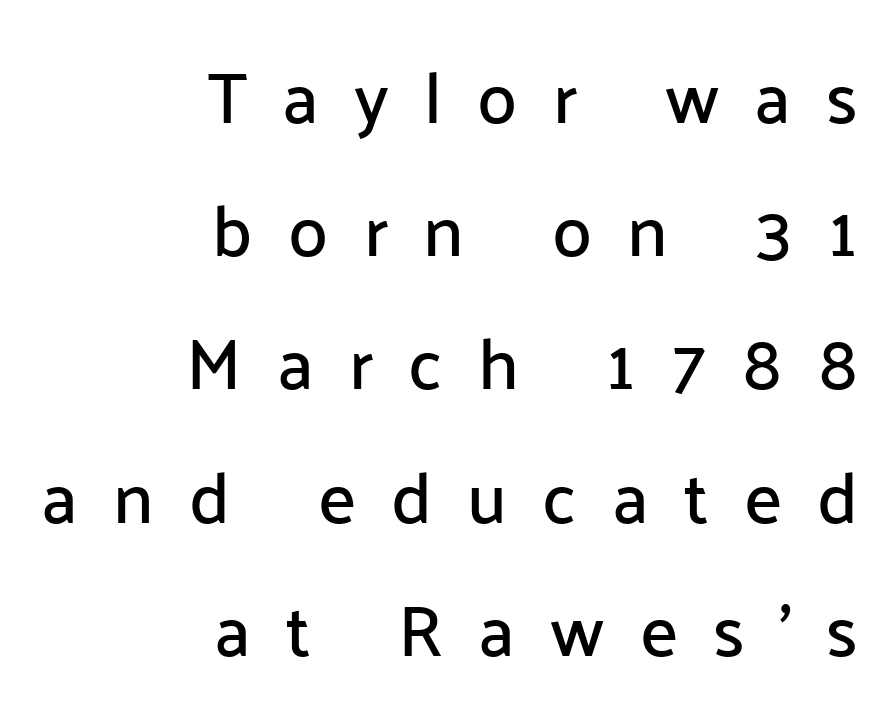
The image shows 72 px sans-serif type, upright; set right-aligned, line spacing 1.85x, unusually wide letter spacing (+0.49 em), not underlined; low stroke contrast and a medium x-height.
